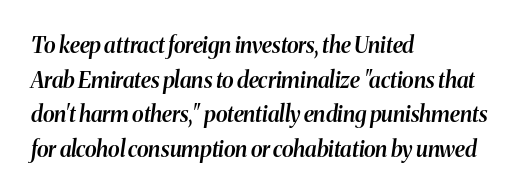
The image shows 22 px text type, italic (leaning right); set left-aligned, normal line spacing (1.57x), normal letter spacing, not underlined.
